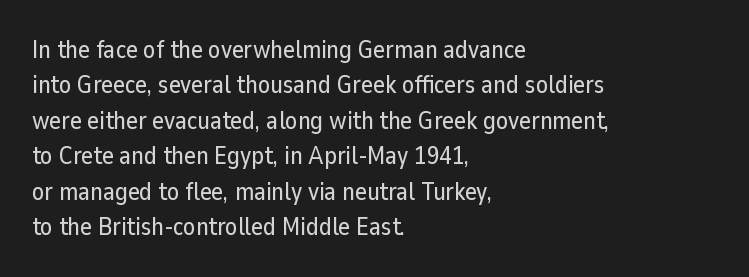
{"italic": "no", "underline": "no", "align": "left", "line_spacing": "normal", "line_spacing_ratio": 1.42, "letter_spacing": "normal", "letter_spacing_em": 0.0, "glyph_px": 25}
